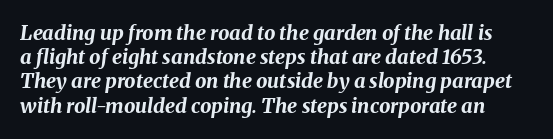
The image shows 20 px bold type, italic (leaning right); set line spacing 1.21x, normal letter spacing, not underlined.
